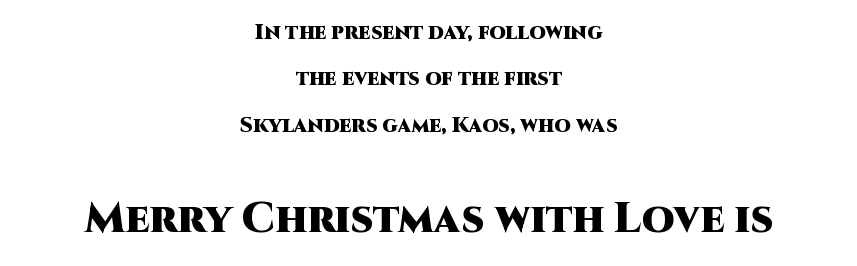
The image shows 42 px heavy sans-serif type, upright; set centered, loose line spacing (2.21x), normal letter spacing, not underlined; the second (bottom) block is 2.0x larger; high stroke contrast and a large x-height.
